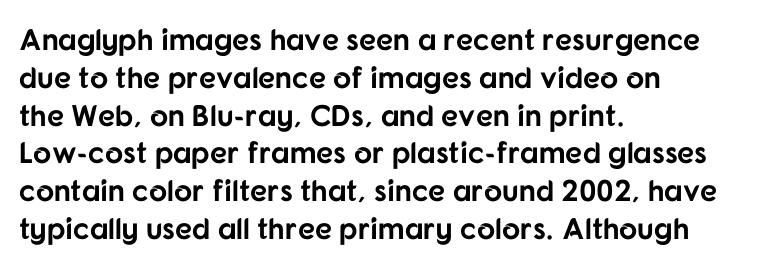
The image shows 30 px bold sans-serif type, upright; set left-aligned, normal line spacing (1.26x), normal letter spacing, not underlined; low stroke contrast and a medium x-height.
